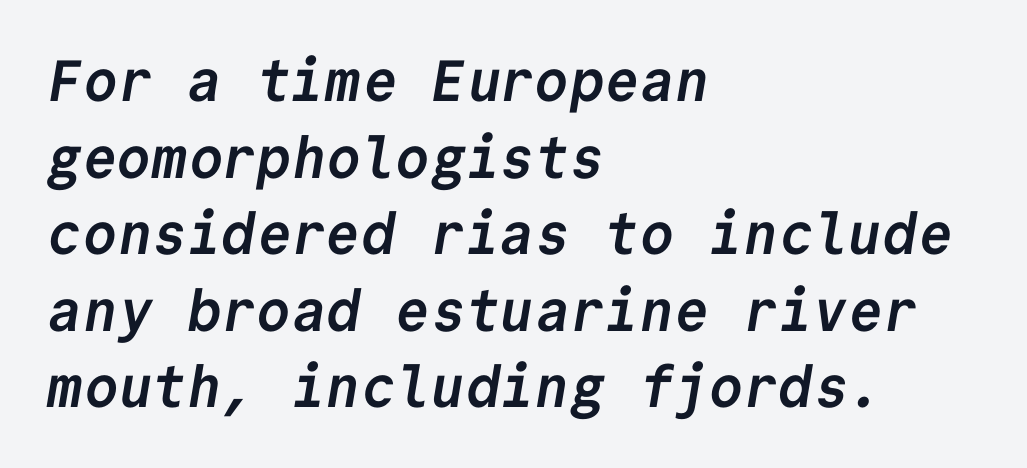
Q: Is the text bold? A: Yes.
Q: Is the typeface a serif or a sans-serif typeface? A: Sans-serif.
Q: Is the text underlined? A: No.
Q: How is the paragraph aligned? A: Left-aligned.
Q: Is the spacing between letters normal or unusually wide? A: Normal.
Q: Is the spacing between lines tight, normal or loose? A: Normal.
Q: Width (condensed, normal, or wide)? A: Normal.
Q: Stroke contrast? A: Low.
Q: x-height? A: Medium.
Q: Monospaced? A: Yes.
